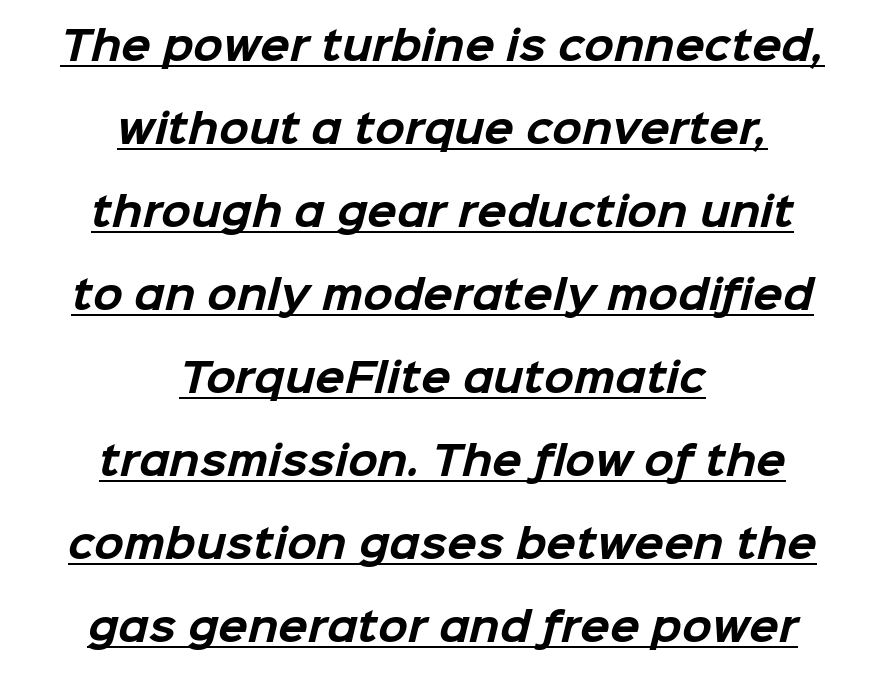
Q: Is the text bold? A: Yes.
Q: Is the typeface a serif or a sans-serif typeface? A: Sans-serif.
Q: Is the text underlined? A: Yes.
Q: How is the paragraph aligned? A: Centered.
Q: Is the spacing between letters normal or unusually wide? A: Normal.
Q: Is the spacing between lines tight, normal or loose? A: Loose.
Q: Width (condensed, normal, or wide)? A: Normal.
Q: Stroke contrast? A: Low.
Q: x-height? A: Medium.
Q: Monospaced? A: No.
